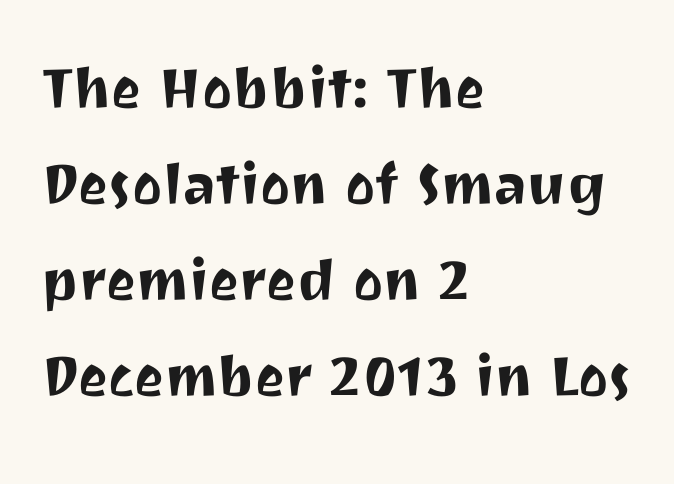
Q: Is the text italic (slanted)? A: No, it is upright.
Q: Is the typeface a serif or a sans-serif typeface? A: Sans-serif.
Q: Is the text underlined? A: No.
Q: How is the paragraph aligned? A: Left-aligned.
Q: Is the spacing between letters normal or unusually wide? A: Normal.
Q: Is the spacing between lines tight, normal or loose? A: Normal.
Q: Width (condensed, normal, or wide)? A: Normal.
Q: Stroke contrast? A: Medium.
Q: x-height? A: Medium.
Q: Monospaced? A: No.
